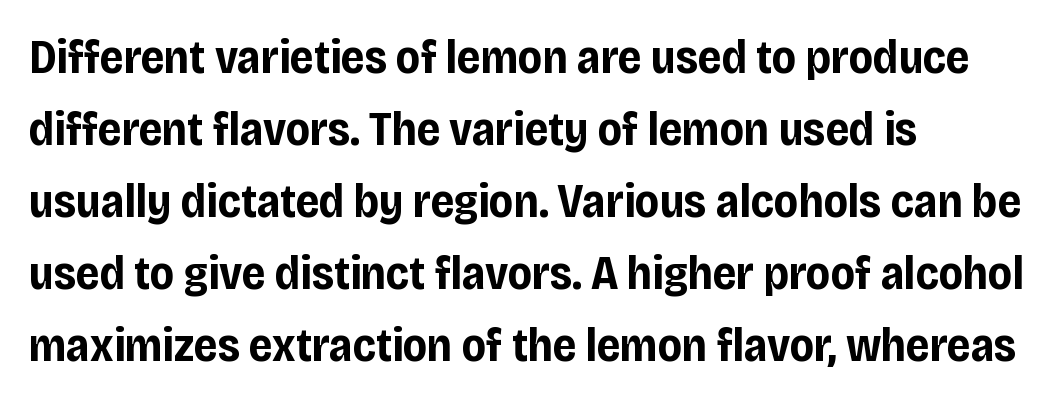
The image shows 47 px bold, condensed sans-serif type, upright; set left-aligned, normal line spacing (1.53x), normal letter spacing, not underlined; low stroke contrast and a large x-height.
